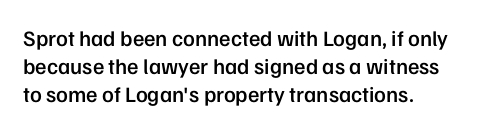
Q: Is the text bold? A: Semi-bold.
Q: Is the text italic (slanted)? A: No, it is upright.
Q: Is the text underlined? A: No.
Q: How is the paragraph aligned? A: Left-aligned.
Q: Is the spacing between letters normal or unusually wide? A: Normal.
Q: Is the spacing between lines tight, normal or loose? A: Normal.
